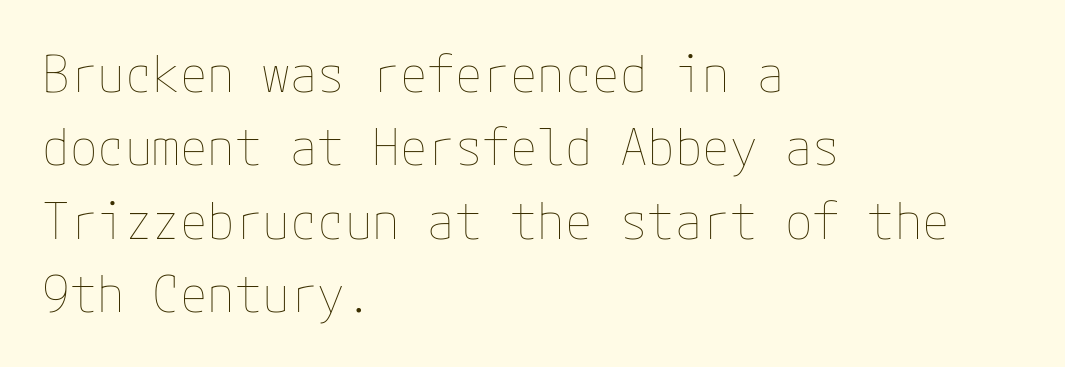
{"italic": "no", "bold": "no", "weight": "thin", "width": "normal", "stroke_contrast": "low", "x_height": "medium", "underline": "no", "align": "left", "line_spacing": "normal", "line_spacing_ratio": 1.47, "letter_spacing": "normal", "letter_spacing_em": 0.0, "glyph_px": 50}
